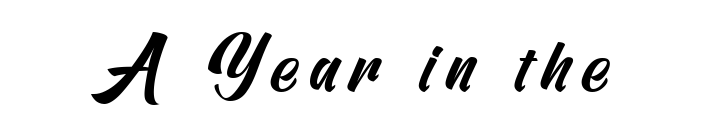
Q: Is the typeface a serif or a sans-serif typeface? A: Sans-serif.
Q: Is the text underlined? A: No.
Q: Width (condensed, normal, or wide)? A: Condensed.
Q: Stroke contrast? A: Medium.
Q: x-height? A: Small.
